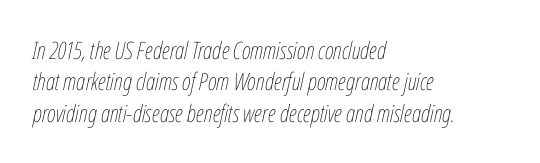
Q: Is the text bold? A: No.
Q: Is the text italic (slanted)? A: Yes, it leans right by about 12 degrees.
Q: Is the text underlined? A: No.
Q: How is the paragraph aligned? A: Left-aligned.
Q: Is the spacing between letters normal or unusually wide? A: Normal.
Q: Is the spacing between lines tight, normal or loose? A: Normal.
